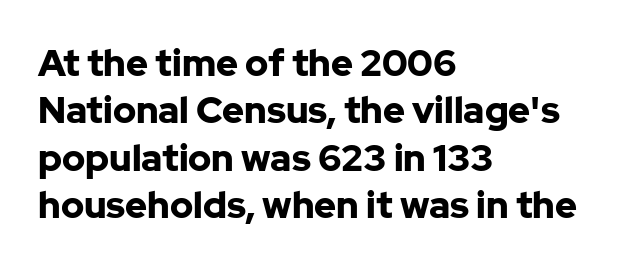
Q: Is the text bold? A: Yes.
Q: Is the text italic (slanted)? A: No, it is upright.
Q: Is the typeface a serif or a sans-serif typeface? A: Sans-serif.
Q: Is the text underlined? A: No.
Q: How is the paragraph aligned? A: Left-aligned.
Q: Is the spacing between letters normal or unusually wide? A: Normal.
Q: Is the spacing between lines tight, normal or loose? A: Normal.
Q: Width (condensed, normal, or wide)? A: Normal.
Q: Stroke contrast? A: Low.
Q: x-height? A: Medium.
Q: Monospaced? A: No.
